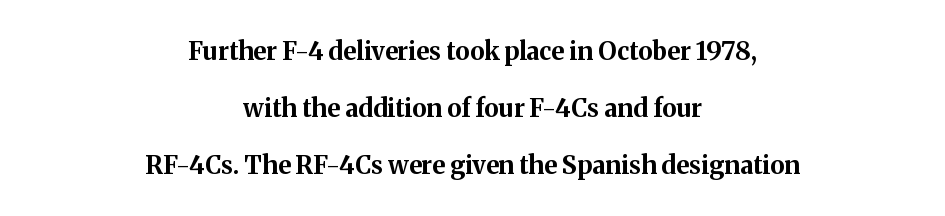
The image shows 25 px bold type, upright; set centered, loose line spacing (2.28x), normal letter spacing, not underlined.
